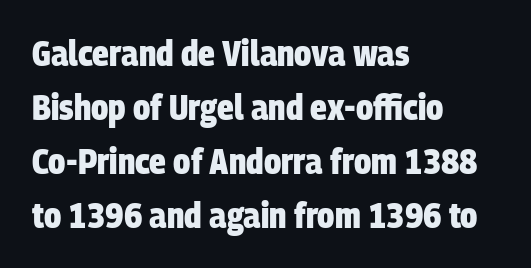
Q: Is the text bold? A: Yes.
Q: Is the typeface a serif or a sans-serif typeface? A: Sans-serif.
Q: Is the text underlined? A: No.
Q: How is the paragraph aligned? A: Left-aligned.
Q: Is the spacing between letters normal or unusually wide? A: Normal.
Q: Is the spacing between lines tight, normal or loose? A: Normal.
Q: Width (condensed, normal, or wide)? A: Condensed.
Q: Stroke contrast? A: Low.
Q: x-height? A: Large.
Q: Monospaced? A: No.
